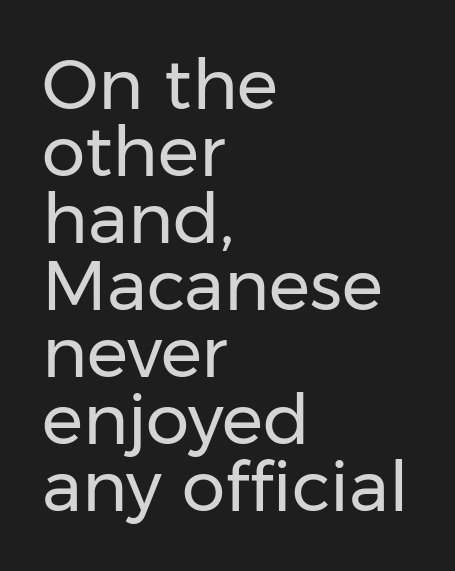
Spacing between characters is what you'd get straight out of the box. The letters carry no serifs — their stems end cleanly without finishing strokes. No chunkiness to these letters — they're not bold. Notice how descenders almost collide with the ascenders below — that's tight leading. Tall strokes in this sample are plumb rather than angled. The paragraph shown leans on its left margin.
